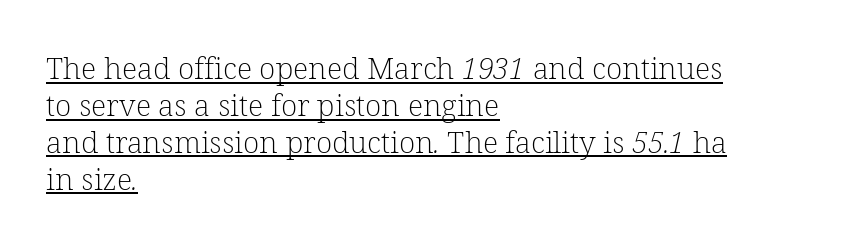
Q: Is the text bold? A: No.
Q: Is the typeface a serif or a sans-serif typeface? A: Serif.
Q: Is the text underlined? A: Yes.
Q: How is the paragraph aligned? A: Left-aligned.
Q: Is the spacing between letters normal or unusually wide? A: Normal.
Q: Width (condensed, normal, or wide)? A: Normal.
Q: Stroke contrast? A: Low.
Q: x-height? A: Medium.
Q: Monospaced? A: No.
